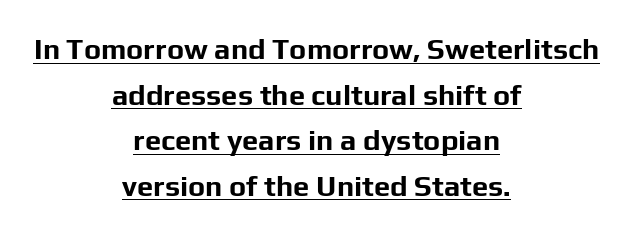
{"serif": "no", "italic": "no", "bold": "yes", "weight": "bold", "width": "normal", "stroke_contrast": "low", "x_height": "medium", "monospaced": "no", "underline": "yes", "align": "center", "line_spacing": "normal", "line_spacing_ratio": 1.57, "letter_spacing": "normal", "letter_spacing_em": 0.0, "glyph_px": 29}
